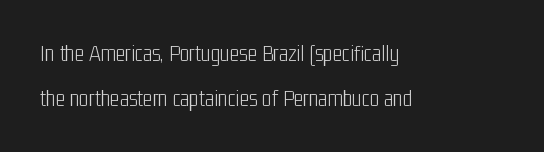
{"italic": "no", "bold": "no", "underline": "no", "align": "left", "line_spacing": "loose", "line_spacing_ratio": 1.97, "letter_spacing": "normal", "letter_spacing_em": 0.0, "glyph_px": 23}
